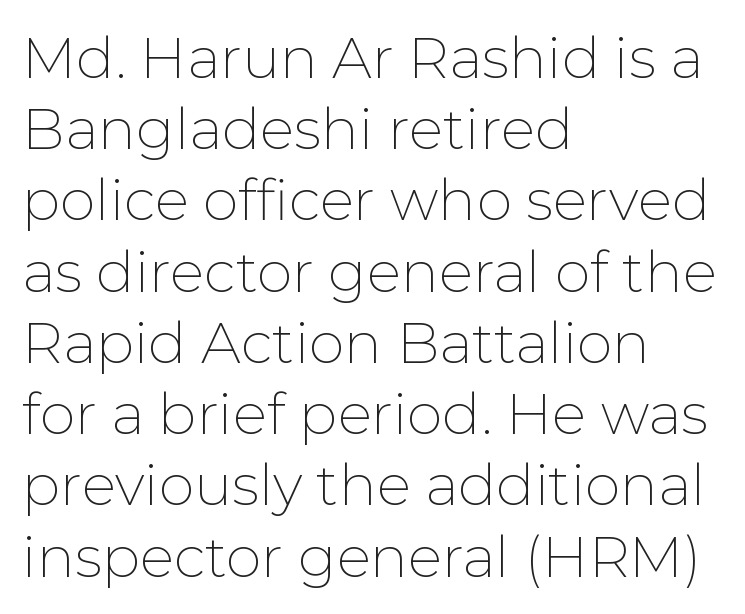
Do the characters align in a grid? No, the font is proportional. Nothing sits at the stroke ends, so this counts as sans-serif. Caption: standard tracking, unaltered. Leading matches the norm, producing a regular column. Glance below the letters and you will spot only blank space.
